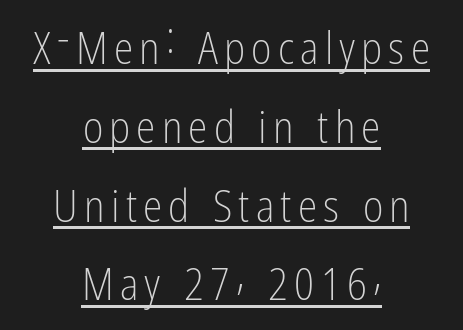
The string is rendered with underlining switched on. Unlike a traditional serif, this face leaves its strokes unadorned. Varying glyph widths throughout — classic text-font behaviour. These lines are centered, leaving both edges ragged. Weight: in the light-to-regular range.
